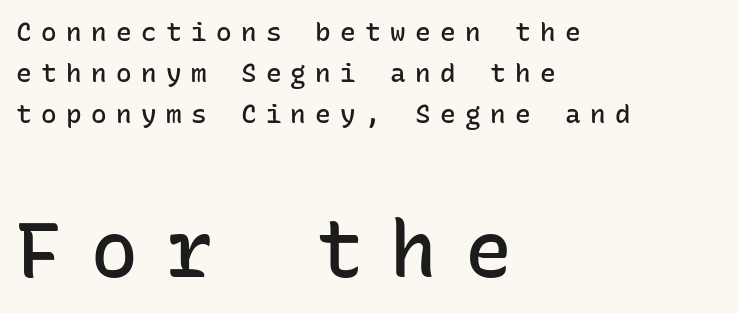
Observe the absence of serifs on each vertical stroke in this sample. Notice how the stems are strictly vertical — no italics here. The rendering uses typewriter-style spacing with identical character cells. Notice how the passage keeps a crisp vertical edge on the left only. Note: smaller setting up top, larger setting below.
